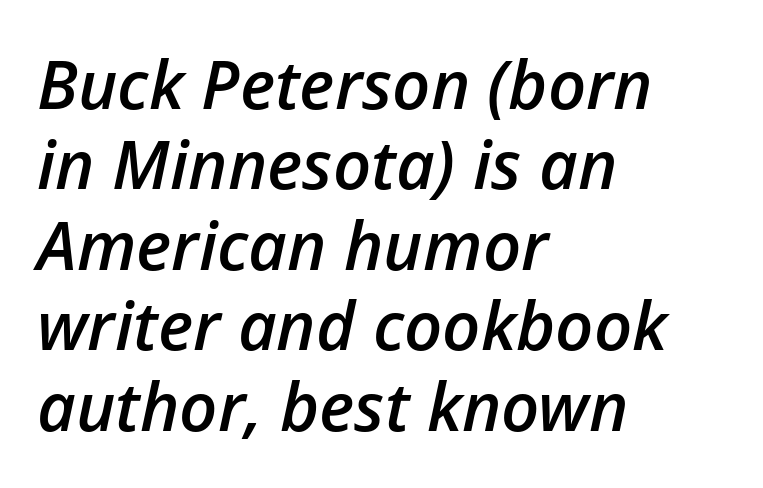
The image shows 67 px semibold type, italic (leaning right); set left-aligned, line spacing 1.2x, normal letter spacing, not underlined; low stroke contrast and a medium x-height.
